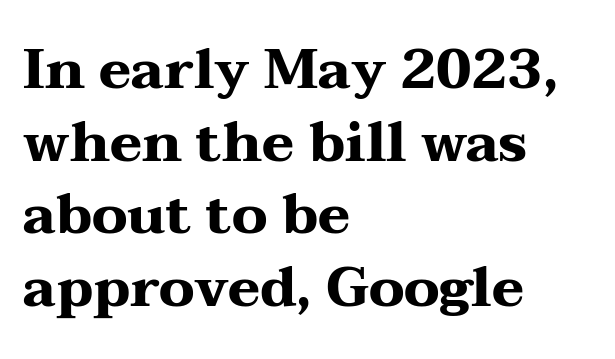
{"serif": "yes", "italic": "no", "bold": "yes", "weight": "heavy", "width": "wide", "stroke_contrast": "medium", "x_height": "medium", "monospaced": "no", "underline": "no", "align": "left", "line_spacing": "normal", "line_spacing_ratio": 1.32, "letter_spacing": "normal", "letter_spacing_em": 0.0, "glyph_px": 55}
